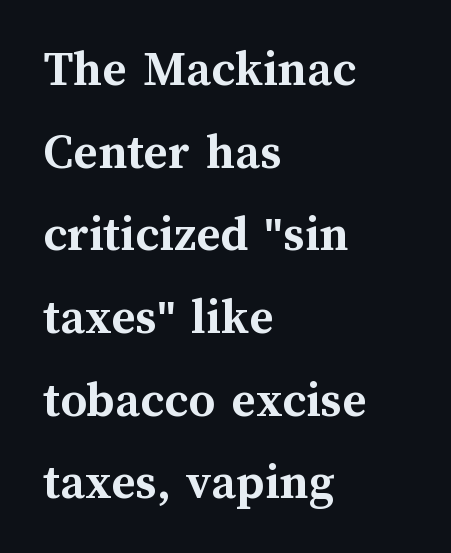
Q: Is the text bold? A: Yes.
Q: Is the text italic (slanted)? A: No, it is upright.
Q: Is the text underlined? A: No.
Q: How is the paragraph aligned? A: Left-aligned.
Q: Is the spacing between letters normal or unusually wide? A: Normal.
Q: Is the spacing between lines tight, normal or loose? A: Normal.
Q: Width (condensed, normal, or wide)? A: Normal.
Q: Stroke contrast? A: Medium.
Q: x-height? A: Medium.
Q: Monospaced? A: No.
